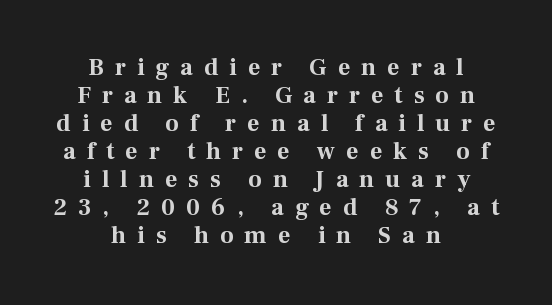
This rendering widens character spacing well past its baseline value. The passage is arranged like a title page — every line centered. Notice how thick the strokes are: this is what a full bold looks like. Is there any slant? The stems are plumb. The specimen omits any rule beneath the text block's lines.
